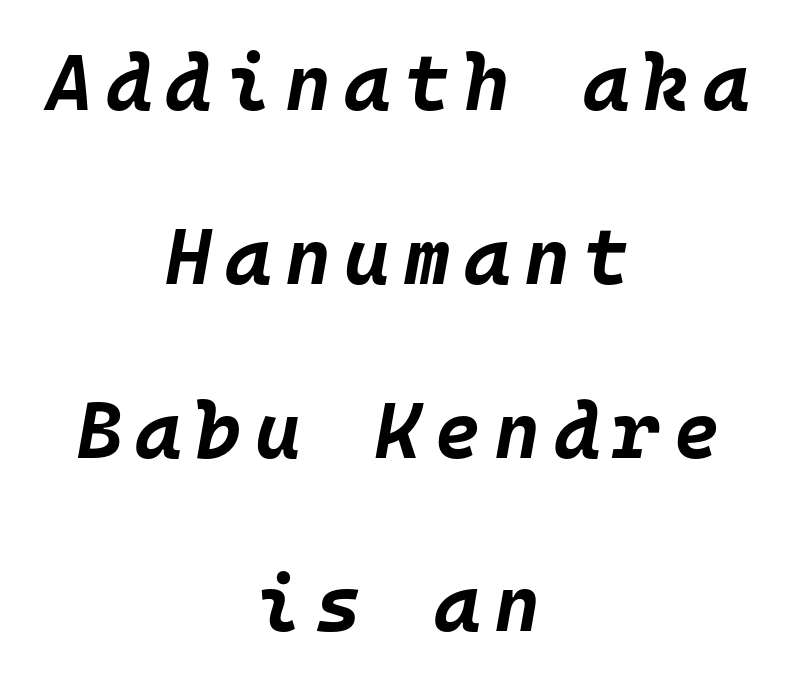
You could count columns in this text — the font is strictly monospaced. The gap between lines stays unmarked. Look at the stroke-to-counter ratio: heavy, a bold. Horizontal bands of white between lines are thick stripes.
